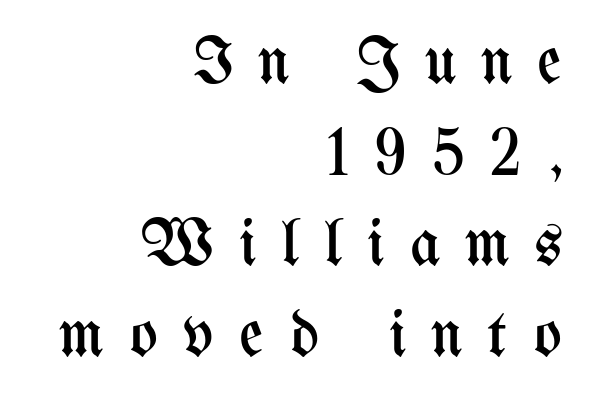
The image shows 66 px regular-weight, condensed type, upright; set right-aligned, normal line spacing (1.38x), unusually wide letter spacing (+0.38 em), not underlined; medium stroke contrast and a medium x-height.
